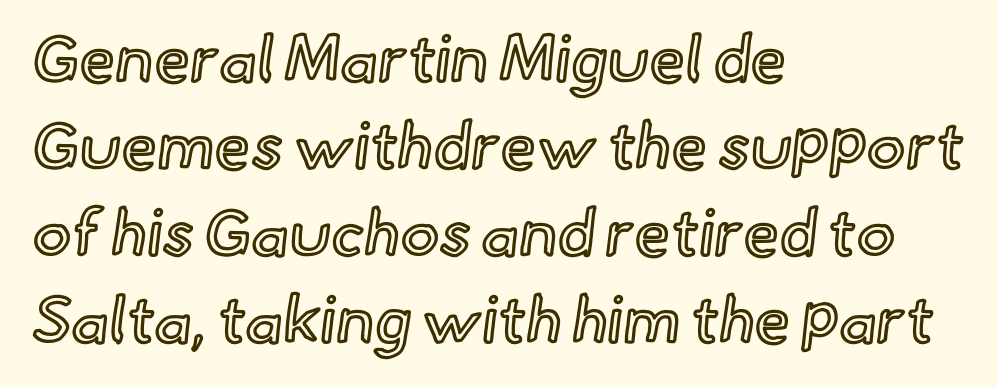
{"width": "normal", "x_height": "small", "monospaced": "no", "underline": "no", "align": "left", "line_spacing": "normal", "line_spacing_ratio": 1.34, "letter_spacing": "normal", "letter_spacing_em": 0.0, "glyph_px": 65}
